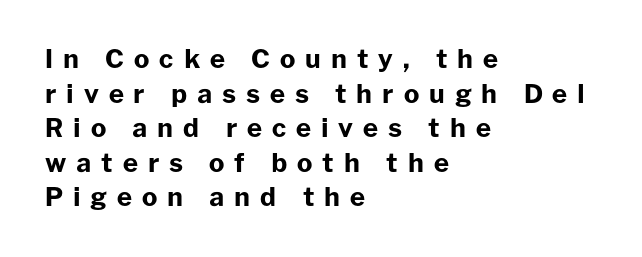
The image shows 26 px bold type, upright; set left-aligned, normal line spacing (1.33x), unusually wide letter spacing (+0.38 em), not underlined.
